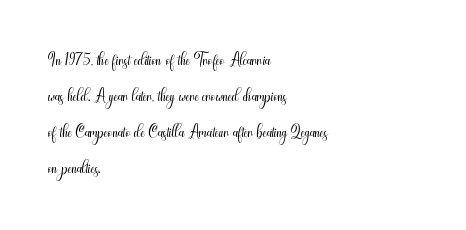
The rendering anchors every line to the left-hand side. Words appear dense and cohesive because spacing is normal. Does the leading feel generous? No, just average. A quiet, ordinary-to-light weight characterises the typeface.
